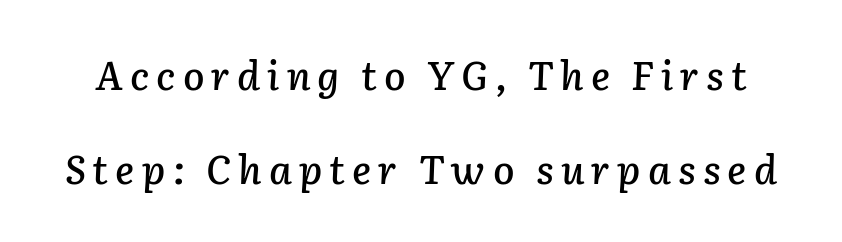
The image shows 39 px text type, italic (leaning right); set loose line spacing (2.42x), not underlined; low stroke contrast and a medium x-height.
